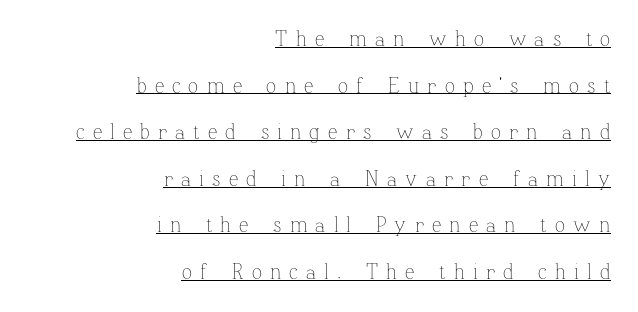
The image shows 21 px text type, upright; set right-aligned, loose line spacing (2.22x), unusually wide letter spacing (+0.39 em), underlined.
